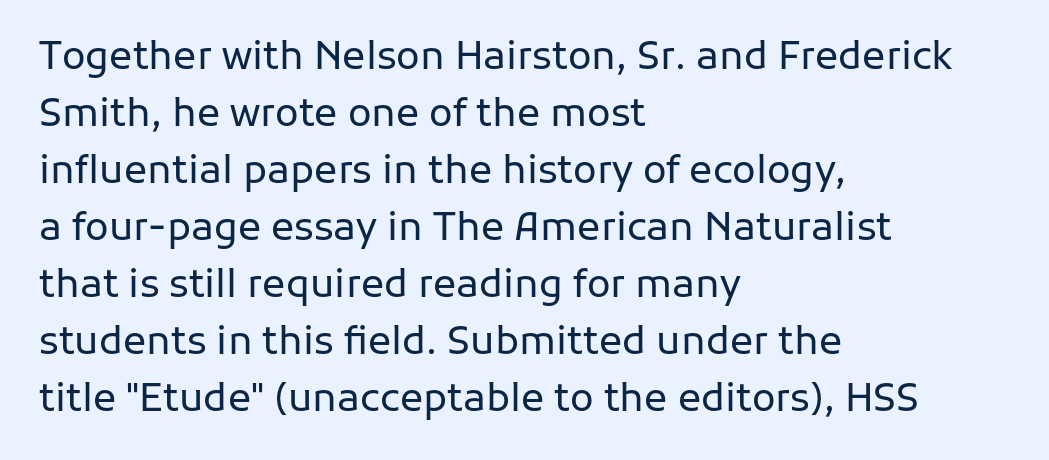
The image shows 39 px regular-weight sans-serif type, upright; set left-aligned, normal line spacing (1.46x), normal letter spacing, not underlined; low stroke contrast and a medium x-height.
